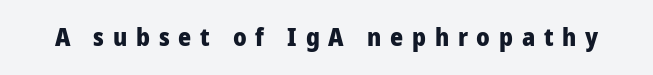
These lines have a slow, spaced-out rhythm from letter to letter. Unlike italic type, these characters show no tilt at all. This rendering features lettering with no underline. Does the weight exceed regular? Yes, all the way to bold.
